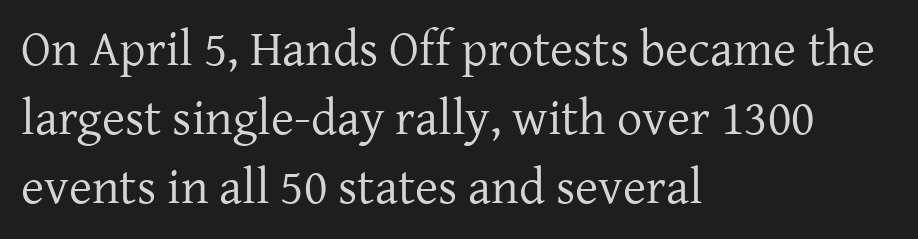
Q: Is the text bold? A: No.
Q: Is the text italic (slanted)? A: No, it is upright.
Q: Is the typeface a serif or a sans-serif typeface? A: Serif.
Q: Is the text underlined? A: No.
Q: How is the paragraph aligned? A: Left-aligned.
Q: Is the spacing between letters normal or unusually wide? A: Normal.
Q: Is the spacing between lines tight, normal or loose? A: Normal.
Q: Width (condensed, normal, or wide)? A: Normal.
Q: Stroke contrast? A: Low.
Q: x-height? A: Medium.
Q: Monospaced? A: No.
